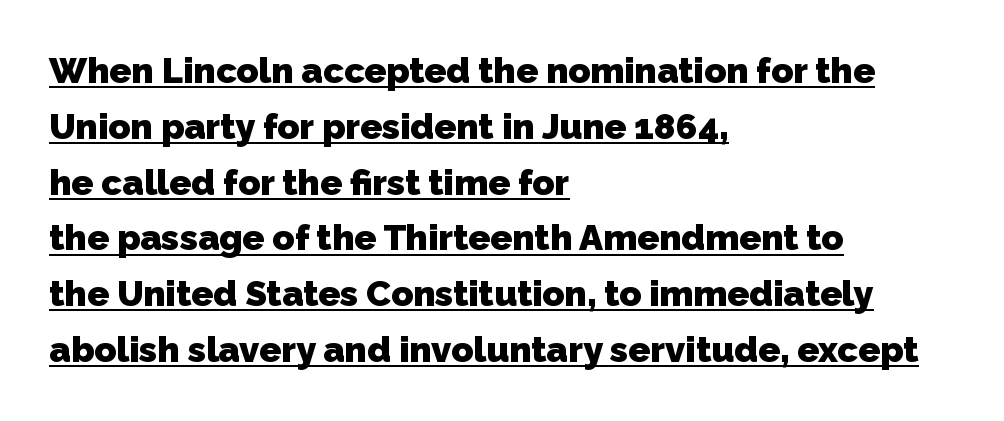
The image shows 36 px heavy sans-serif type; set left-aligned, normal line spacing (1.55x), normal letter spacing, underlined; low stroke contrast and a medium x-height.
